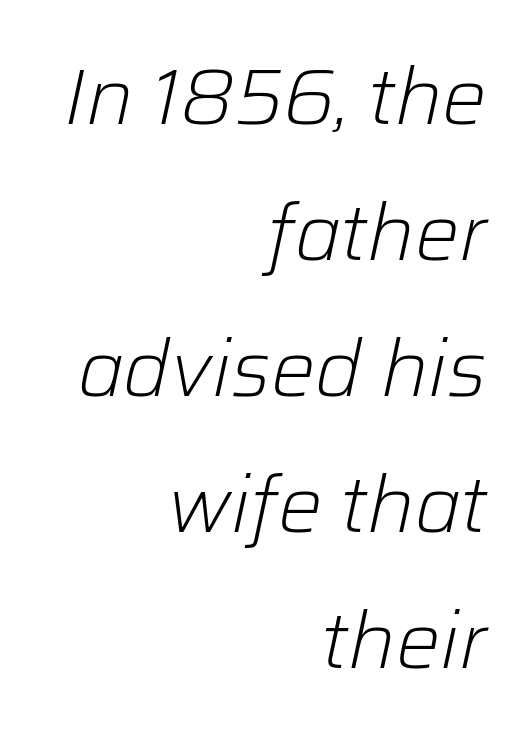
Q: Is the text bold? A: No.
Q: Is the text italic (slanted)? A: Yes, it leans right by about 12 degrees.
Q: Is the text underlined? A: No.
Q: How is the paragraph aligned? A: Right-aligned.
Q: Is the spacing between letters normal or unusually wide? A: Normal.
Q: Width (condensed, normal, or wide)? A: Normal.
Q: Stroke contrast? A: Low.
Q: x-height? A: Medium.
Q: Monospaced? A: No.
